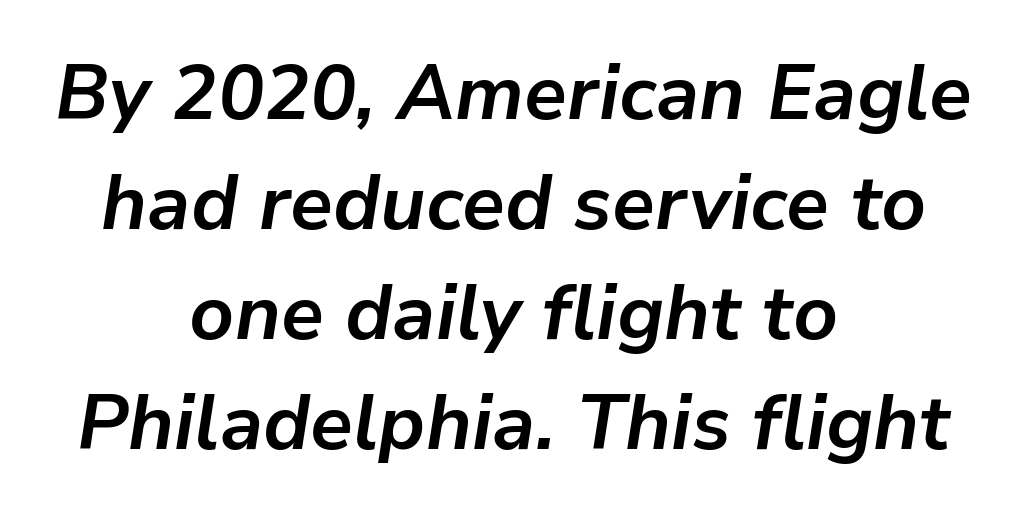
{"italic": "yes", "lean": "right", "slant_degrees": 9, "bold": "yes", "weight": "bold", "width": "normal", "stroke_contrast": "low", "x_height": "medium", "monospaced": "no", "underline": "no", "align": "center", "line_spacing": "normal", "line_spacing_ratio": 1.43, "letter_spacing": "normal", "letter_spacing_em": 0.0, "glyph_px": 77}
